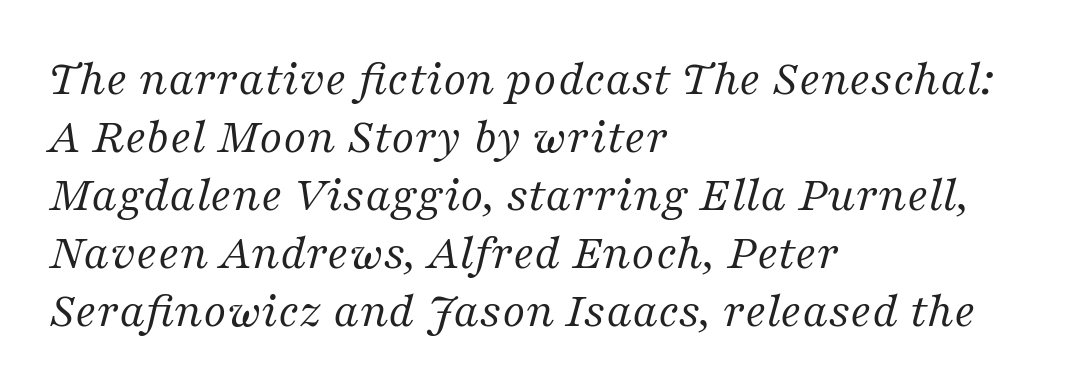
Every character sits at an angle, as italics do. Horizontally, the lines are justified to the leading edge only. Tracking here is standard; glyphs follow each other at the usual distance. Anything drawn beneath the words? Only blank space. The weight would be labelled regular, book, light, or lighter still.
